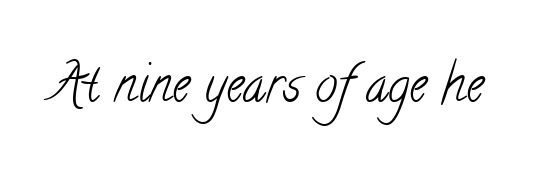
Q: Is the text bold? A: No.
Q: Is the text underlined? A: No.
Q: Is the spacing between letters normal or unusually wide? A: Normal.
Q: Width (condensed, normal, or wide)? A: Condensed.
Q: Stroke contrast? A: Low.
Q: x-height? A: Small.
Q: Monospaced? A: No.
